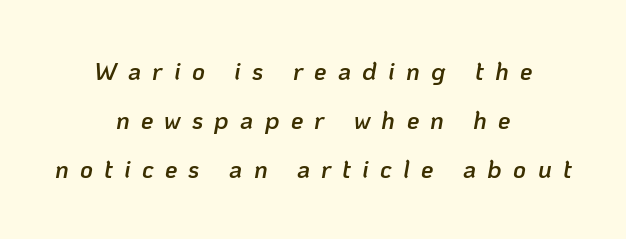
Q: Is the text bold? A: Semi-bold.
Q: Is the text italic (slanted)? A: Yes, it leans right by about 10 degrees.
Q: Is the text underlined? A: No.
Q: How is the paragraph aligned? A: Centered.
Q: Is the spacing between letters normal or unusually wide? A: Unusually wide.
Q: Is the spacing between lines tight, normal or loose? A: Loose.
